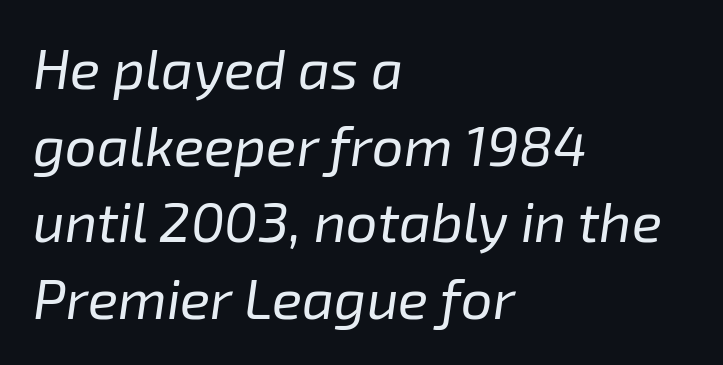
Q: Is the text bold? A: No.
Q: Is the text italic (slanted)? A: Yes, it leans right by about 8 degrees.
Q: Is the text underlined? A: No.
Q: How is the paragraph aligned? A: Left-aligned.
Q: Is the spacing between letters normal or unusually wide? A: Normal.
Q: Is the spacing between lines tight, normal or loose? A: Normal.
Q: Width (condensed, normal, or wide)? A: Normal.
Q: Stroke contrast? A: Low.
Q: x-height? A: Medium.
Q: Monospaced? A: No.
